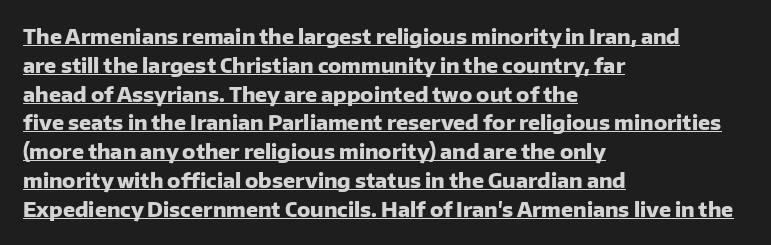
The image shows 20 px bold type, upright; set left-aligned, normal line spacing (1.44x), normal letter spacing, underlined.
